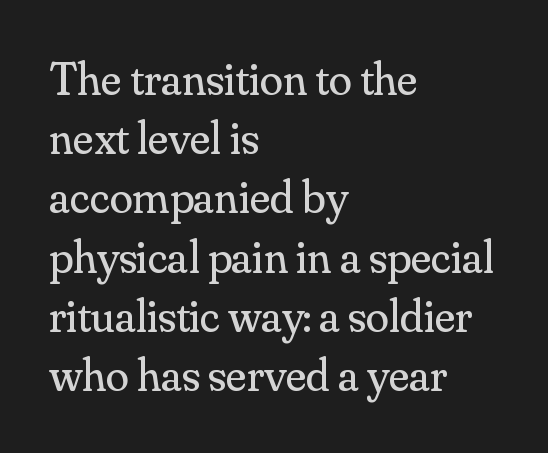
Q: Is the text bold? A: No.
Q: Is the text italic (slanted)? A: No, it is upright.
Q: Is the typeface a serif or a sans-serif typeface? A: Serif.
Q: Is the text underlined? A: No.
Q: How is the paragraph aligned? A: Left-aligned.
Q: Is the spacing between letters normal or unusually wide? A: Normal.
Q: Is the spacing between lines tight, normal or loose? A: Normal.
Q: Width (condensed, normal, or wide)? A: Normal.
Q: Stroke contrast? A: Medium.
Q: x-height? A: Small.
Q: Monospaced? A: No.
